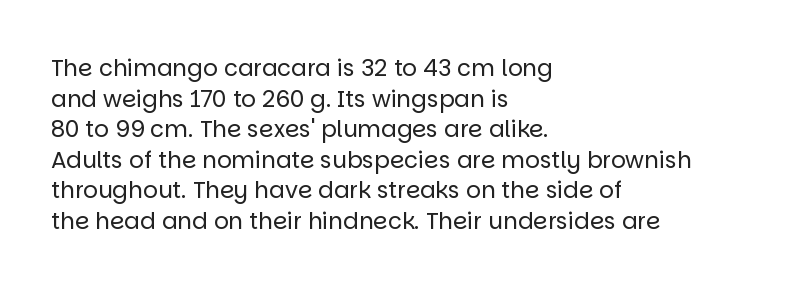
Q: Is the text bold? A: No.
Q: Is the text italic (slanted)? A: No, it is upright.
Q: Is the text underlined? A: No.
Q: How is the paragraph aligned? A: Left-aligned.
Q: Is the spacing between letters normal or unusually wide? A: Normal.
Q: Is the spacing between lines tight, normal or loose? A: Normal.
